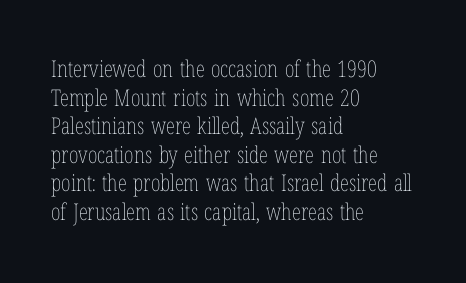
Q: Is the text bold? A: No.
Q: Is the text italic (slanted)? A: No, it is upright.
Q: Is the text underlined? A: No.
Q: How is the paragraph aligned? A: Left-aligned.
Q: Is the spacing between letters normal or unusually wide? A: Normal.
